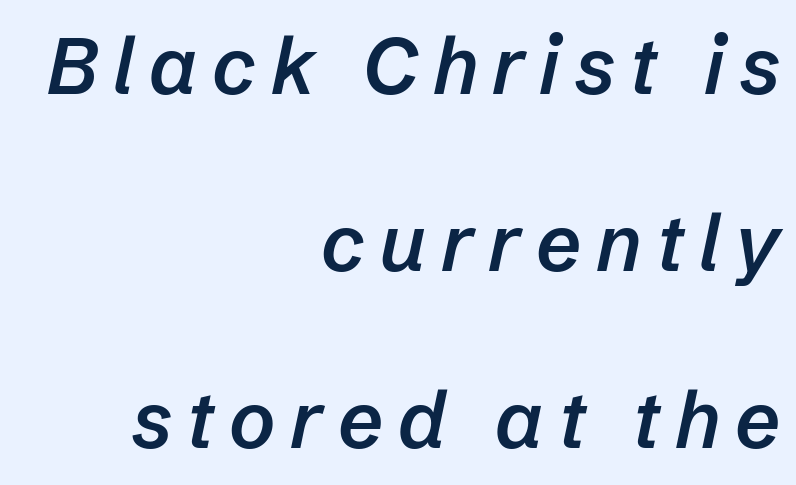
{"italic": "yes", "lean": "right", "slant_degrees": 12, "bold": "semi", "weight": "semibold", "width": "normal", "stroke_contrast": "low", "x_height": "medium", "monospaced": "no", "underline": "no", "align": "right", "line_spacing": "loose", "line_spacing_ratio": 2.24, "glyph_px": 79}
